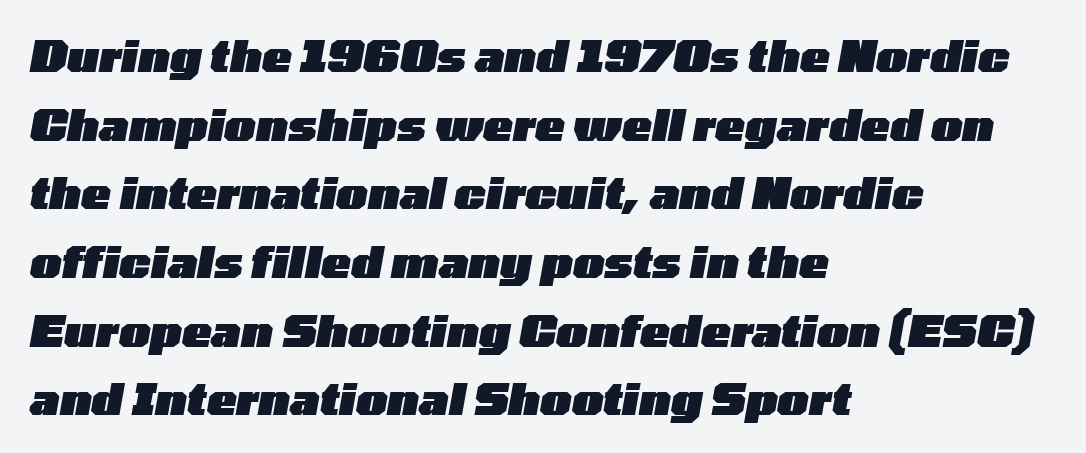
{"italic": "yes", "lean": "right", "slant_degrees": 10, "bold": "yes", "weight": "heavy", "width": "wide", "stroke_contrast": "low", "x_height": "medium", "monospaced": "no", "underline": "no", "align": "left", "line_spacing": "normal", "line_spacing_ratio": 1.56, "letter_spacing": "normal", "letter_spacing_em": 0.0, "glyph_px": 44}
